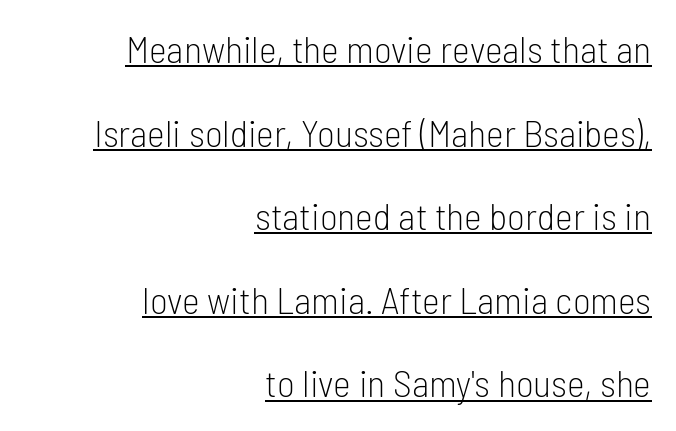
Quick note: interline space is abundant. Caption: standard tracking, unaltered. The type family on display is of the sans-serif kind. Short and long lines alike share a common ending point at right. The letterforms sit at book weight or below. Designer's note — italics off, roman on.
